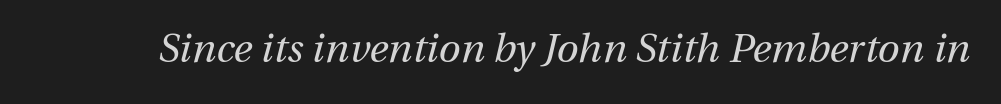
The image shows 40 px regular-weight type, italic (leaning right); set normal letter spacing, not underlined; medium stroke contrast and a medium x-height.
